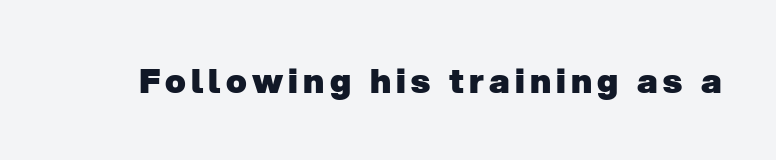
{"serif": "no", "bold": "yes", "weight": "heavy", "width": "normal", "stroke_contrast": "low", "x_height": "medium", "monospaced": "no", "underline": "no", "glyph_px": 34}
